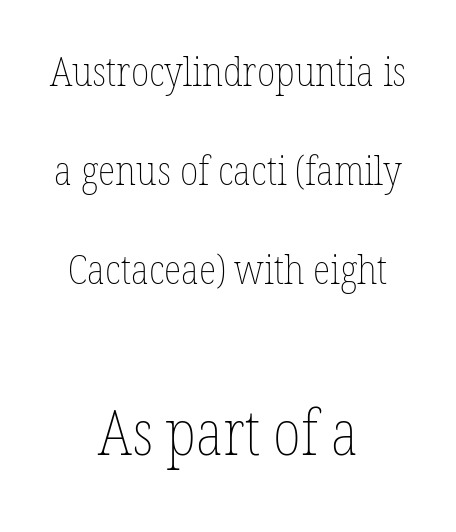
Q: Is the text bold? A: No.
Q: Is the text italic (slanted)? A: No, it is upright.
Q: Is the text underlined? A: No.
Q: How is the paragraph aligned? A: Centered.
Q: Is the spacing between letters normal or unusually wide? A: Normal.
Q: Is the spacing between lines tight, normal or loose? A: Loose.
Q: Which block of text is set in a larger size, the first (top) or the second (bottom)? A: The second (bottom) one.
Q: Width (condensed, normal, or wide)? A: Condensed.
Q: Stroke contrast? A: Low.
Q: x-height? A: Medium.
Q: Monospaced? A: No.
